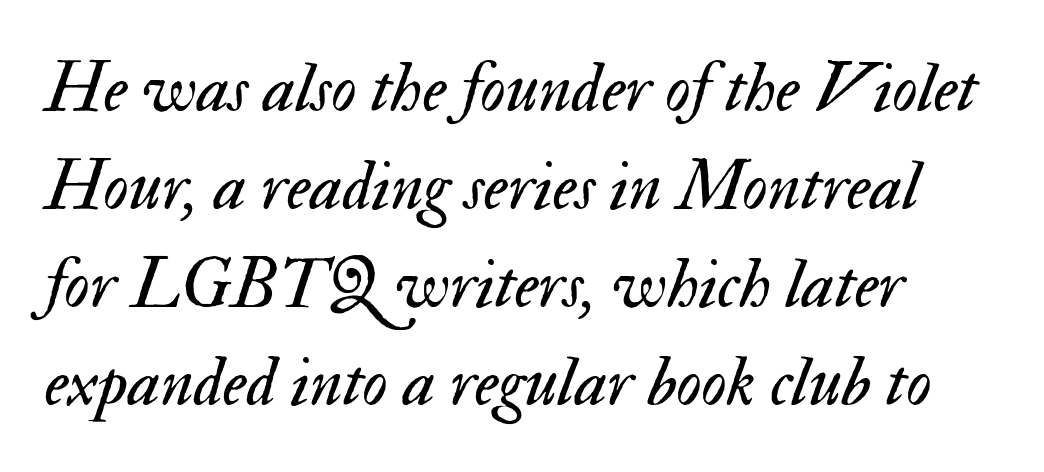
Each letter keeps its own natural width here, so spacing adapts to shape. Vertical spacing — default. Stems and bowls with no extra thickness — not bold. Observe the lean: these are italic letterforms. Rule under the text: the space is simply empty.
